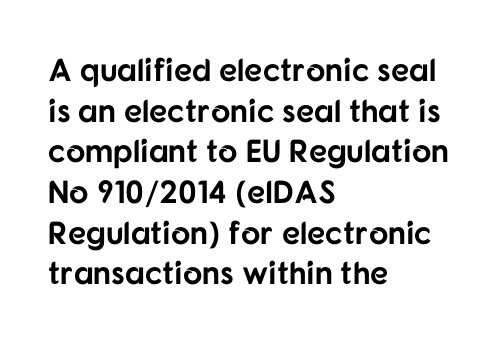
The glyphs have the mass of a bold cut. Rows of type keep a routine distance in the vertical direction. The typography opts for an upright posture over an oblique one. Varying glyph widths throughout — classic text-font behaviour. Visually the block forms a straight wall on the left and a jagged coastline on the right.
